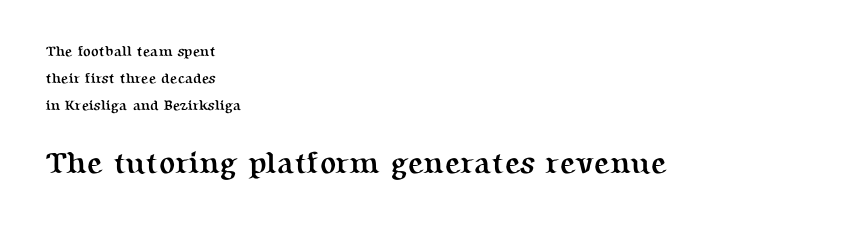
{"serif": "yes", "italic": "no", "bold": "yes", "weight": "semibold", "width": "normal", "stroke_contrast": "medium", "x_height": "medium", "monospaced": "no", "underline": "no", "align": "left", "line_spacing": "loose", "line_spacing_ratio": 1.94, "letter_spacing": "normal", "letter_spacing_em": 0.0, "larger_block": "second", "size_ratio": 2.14, "glyph_px": 30}
